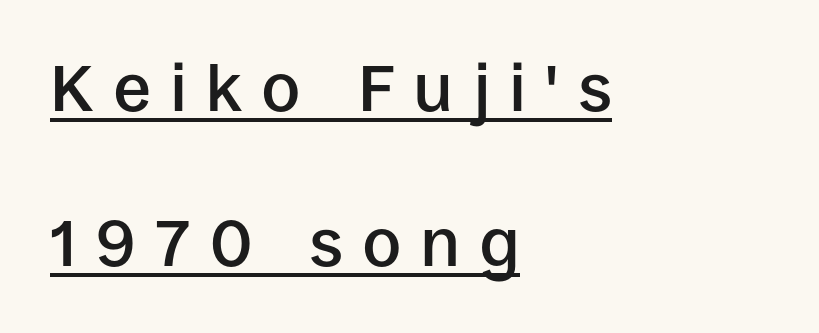
Caption: multi-line text, flush left, ragged right. This is sans-serif lettering, the kind often seen on screens and signage. Does the leading feel generous? Absolutely, it's lavish. Tracking value appears strongly positive — letters spread wide.
